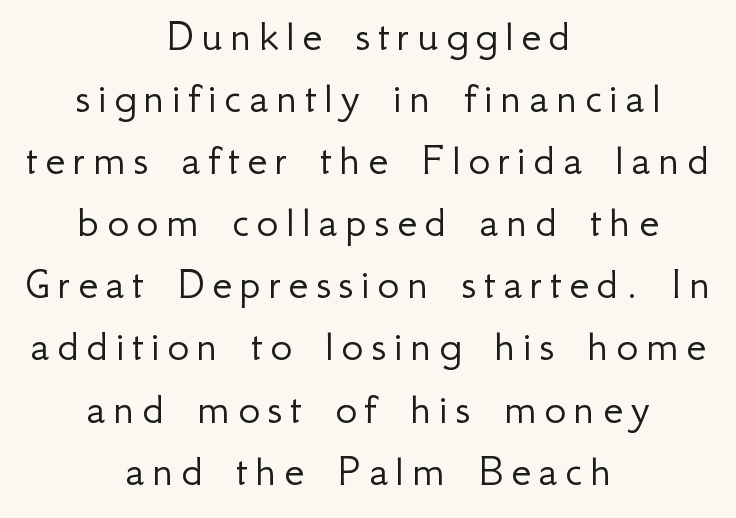
The image shows 46 px light sans-serif type, upright; set centered, normal line spacing (1.35x), not underlined; low stroke contrast and a small x-height.
